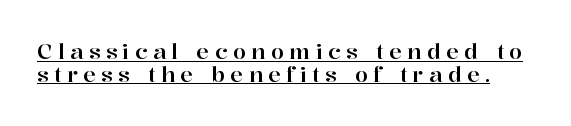
{"italic": "no", "underline": "yes", "line_spacing": "tight", "line_spacing_ratio": 1.09, "letter_spacing": "wide", "letter_spacing_em": 0.26, "glyph_px": 21}
